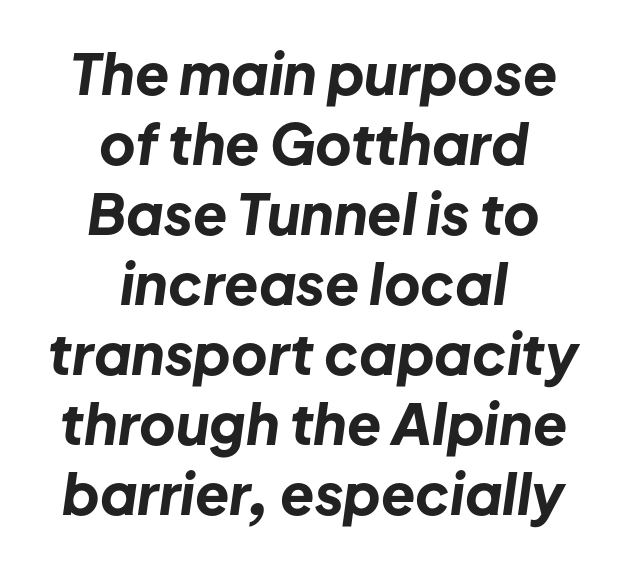
The image shows 56 px bold type, italic (leaning right); set centered, normal line spacing (1.25x), normal letter spacing, not underlined; low stroke contrast and a medium x-height.
